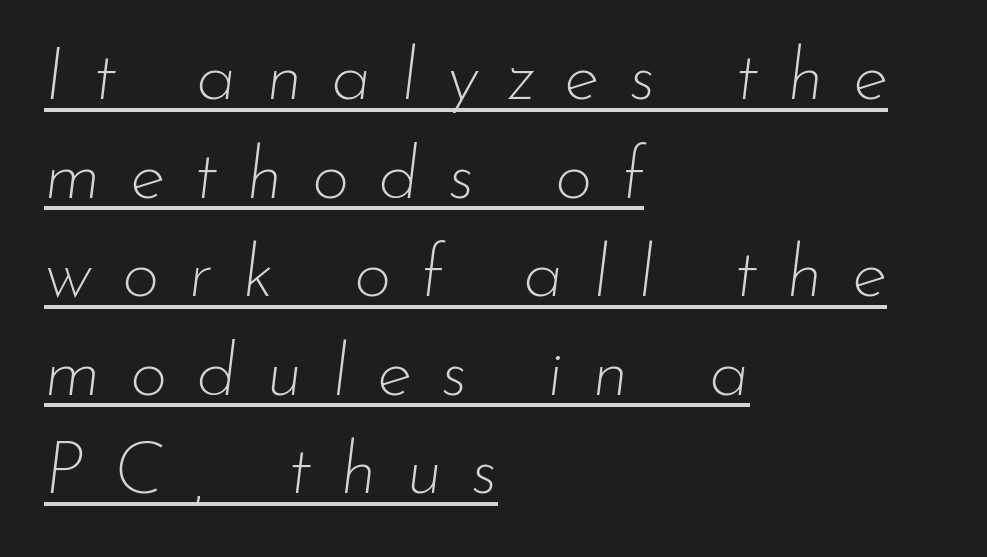
Beneath each row of characters lies a ruled line. Caption: face not bold, strokes unweighted. The letters advance in unequal steps, a hallmark of proportional type. In CSS terms this would be text-align: left. Tall strokes in this sample are angled rather than plumb.
